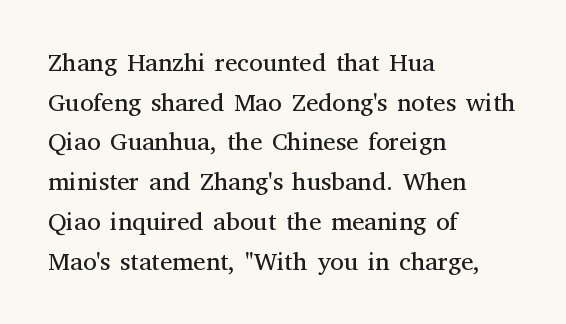
The image shows 25 px text type, upright; set left-aligned, normal line spacing (1.59x), normal letter spacing, not underlined.
